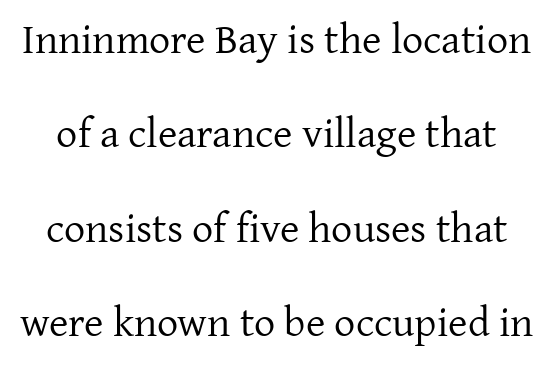
The vertical gap from one line to the next is large. Italic: no, the glyphs are upright roman. You could not count columns in this text — the font is proportionally spaced. Stroke terminals: seriffed. Letters rest on an invisible, unmarked baseline.
